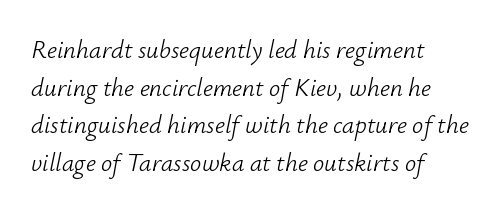
{"italic": "yes", "lean": "right", "slant_degrees": 12, "bold": "no", "underline": "no", "align": "left", "line_spacing": "normal", "line_spacing_ratio": 1.51, "letter_spacing": "normal", "letter_spacing_em": 0.0, "glyph_px": 25}
